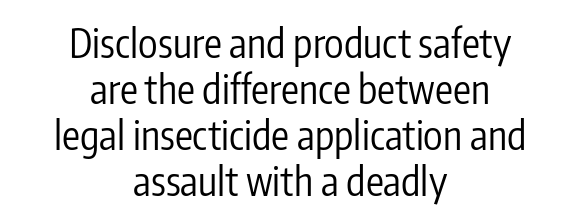
The image shows 40 px regular-weight, condensed sans-serif type, upright; set centered, tight line spacing (1.15x), normal letter spacing, not underlined; low stroke contrast and a medium x-height.
